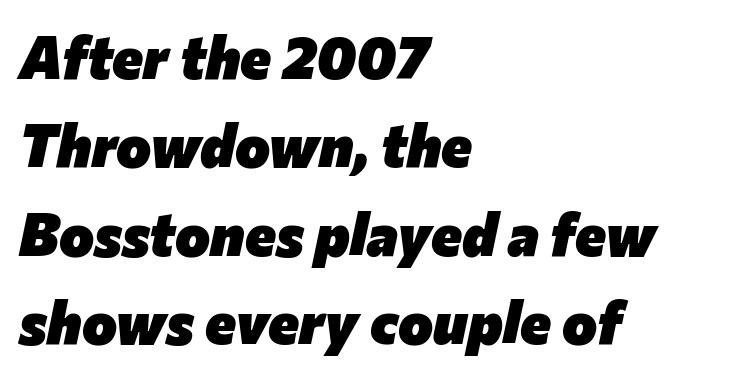
{"italic": "yes", "lean": "right", "slant_degrees": 12, "bold": "yes", "weight": "heavy", "width": "normal", "stroke_contrast": "low", "x_height": "medium", "monospaced": "no", "underline": "no", "align": "left", "line_spacing": "normal", "line_spacing_ratio": 1.5, "letter_spacing": "normal", "letter_spacing_em": 0.0, "glyph_px": 59}
